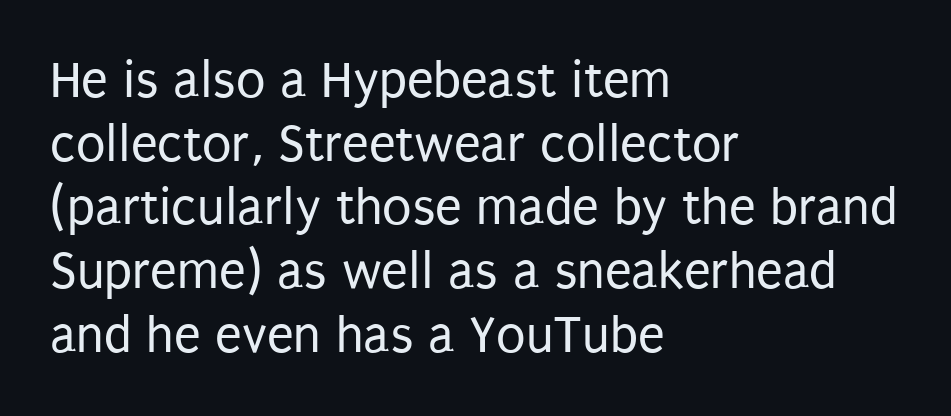
{"serif": "no", "italic": "no", "bold": "no", "weight": "regular", "width": "condensed", "stroke_contrast": "low", "x_height": "large", "monospaced": "no", "underline": "no", "align": "left", "line_spacing_ratio": 1.18, "letter_spacing": "normal", "letter_spacing_em": 0.0, "glyph_px": 54}
